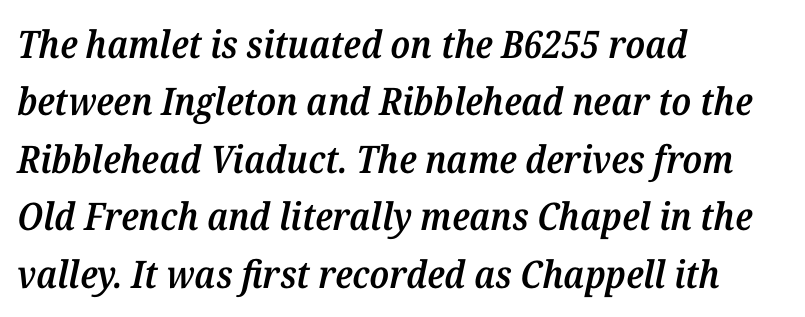
{"serif": "yes", "italic": "yes", "lean": "right", "slant_degrees": 12, "bold": "semi", "weight": "semibold", "width": "normal", "stroke_contrast": "medium", "x_height": "medium", "monospaced": "no", "underline": "no", "align": "left", "line_spacing": "normal", "line_spacing_ratio": 1.51, "letter_spacing": "normal", "letter_spacing_em": 0.0, "glyph_px": 38}
